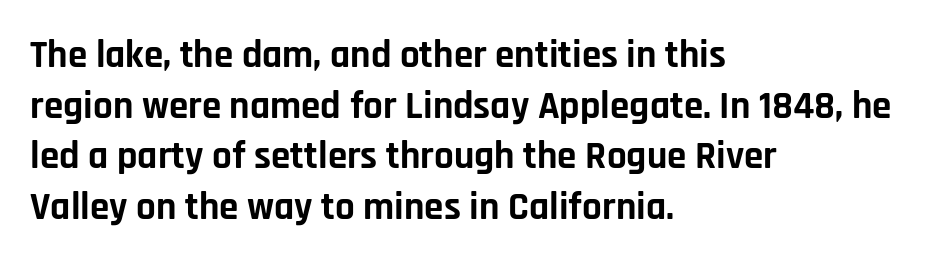
The image shows 39 px bold sans-serif type, upright; set left-aligned, normal line spacing (1.3x), normal letter spacing, not underlined; low stroke contrast and a large x-height.
